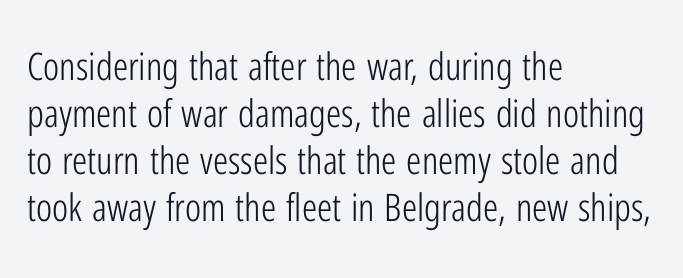
The image shows 38 px light, condensed sans-serif type, upright; set left-aligned, line spacing 1.24x, normal letter spacing, not underlined; low stroke contrast and a medium x-height.
